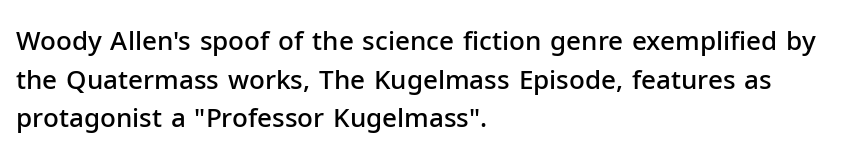
{"italic": "no", "bold": "semi", "underline": "no", "align": "left", "line_spacing": "normal", "line_spacing_ratio": 1.49, "letter_spacing": "normal", "letter_spacing_em": 0.0, "glyph_px": 26}
